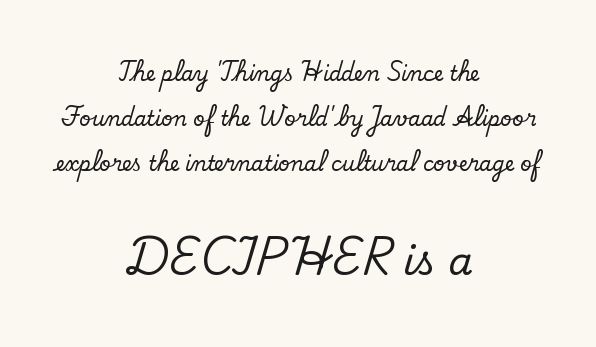
The image shows 39 px serif type; set centered, loose line spacing (2.25x), normal letter spacing, not underlined; the second (bottom) block is 1.95x larger; low stroke contrast and a small x-height.
